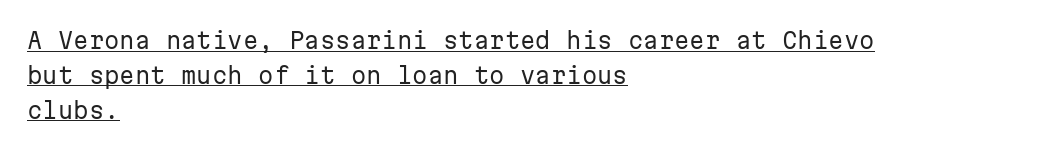
The image shows 22 px text type, upright; set left-aligned, normal line spacing (1.58x), normal letter spacing, underlined.
